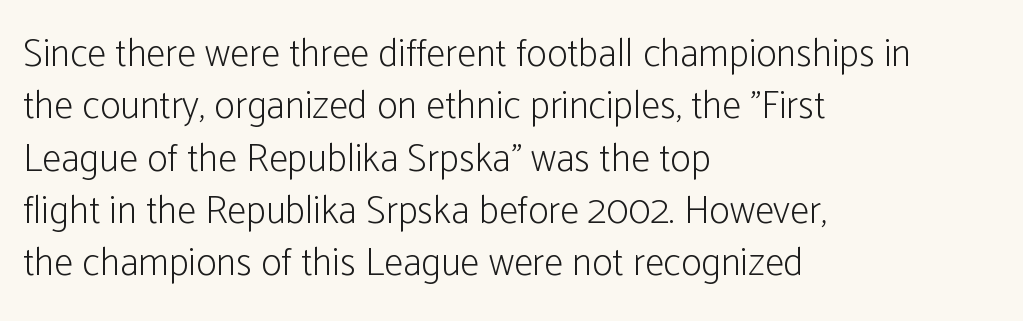
This is not heavy type; no bold has been used. Nobody drew a line under any word here. Typographically, this falls in the sans-serif category. This is the regular roman posture of the typeface.
